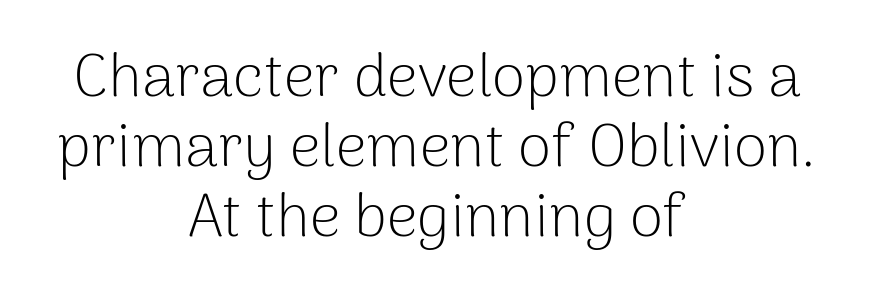
Q: Is the text bold? A: No.
Q: Is the text italic (slanted)? A: No, it is upright.
Q: Is the typeface a serif or a sans-serif typeface? A: Sans-serif.
Q: Is the text underlined? A: No.
Q: How is the paragraph aligned? A: Centered.
Q: Is the spacing between letters normal or unusually wide? A: Normal.
Q: Is the spacing between lines tight, normal or loose? A: Tight.
Q: Width (condensed, normal, or wide)? A: Normal.
Q: Stroke contrast? A: Low.
Q: x-height? A: Medium.
Q: Monospaced? A: No.
